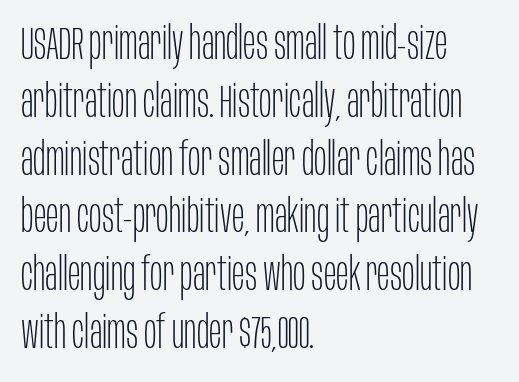
The image shows 47 px thin, condensed sans-serif type, upright; set left-aligned, line spacing 1.23x, normal letter spacing, not underlined; low stroke contrast and a large x-height.
